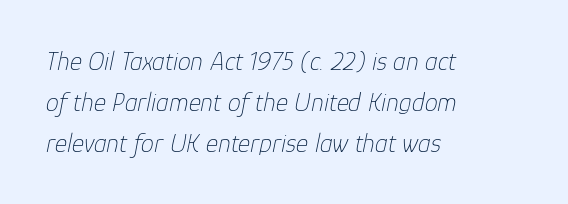
The image shows 26 px text type, italic (leaning right); set left-aligned, normal line spacing (1.57x), normal letter spacing, not underlined.
